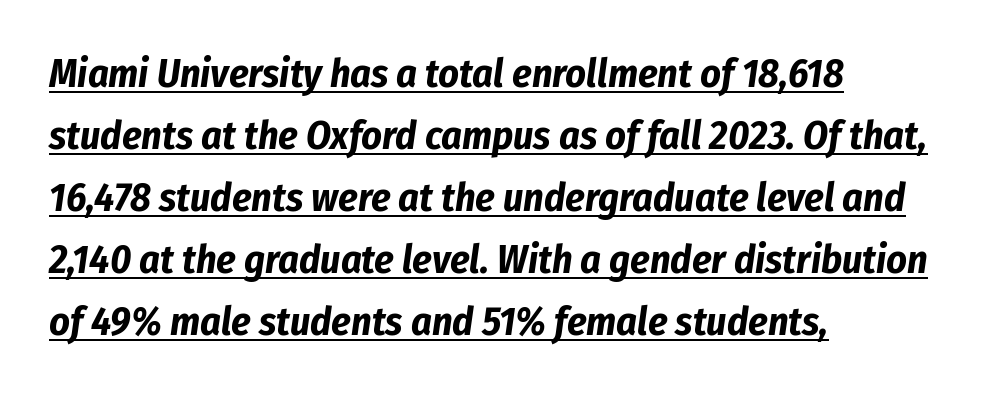
Q: Is the text bold? A: Yes.
Q: Is the text italic (slanted)? A: Yes, it leans right by about 8 degrees.
Q: Is the text underlined? A: Yes.
Q: How is the paragraph aligned? A: Left-aligned.
Q: Is the spacing between letters normal or unusually wide? A: Normal.
Q: Is the spacing between lines tight, normal or loose? A: Normal.
Q: Width (condensed, normal, or wide)? A: Condensed.
Q: Stroke contrast? A: Low.
Q: x-height? A: Medium.
Q: Monospaced? A: No.
